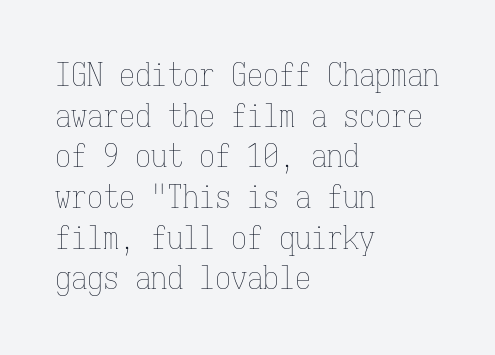
Each letter, wide or thin by design, is forced into the same width here. The paragraph shown leans on its left margin. Posture: vertical. The cut favours lightness, reaching ordinary text weight at its darkest. The gaps between neighbouring characters are ordinary and unremarkable.
